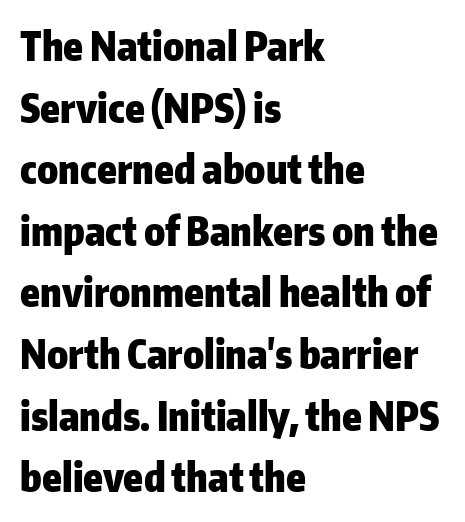
Q: Is the text bold? A: Yes.
Q: Is the text italic (slanted)? A: No, it is upright.
Q: Is the typeface a serif or a sans-serif typeface? A: Sans-serif.
Q: Is the text underlined? A: No.
Q: How is the paragraph aligned? A: Left-aligned.
Q: Is the spacing between letters normal or unusually wide? A: Normal.
Q: Is the spacing between lines tight, normal or loose? A: Normal.
Q: Width (condensed, normal, or wide)? A: Normal.
Q: Stroke contrast? A: Low.
Q: x-height? A: Medium.
Q: Monospaced? A: No.
